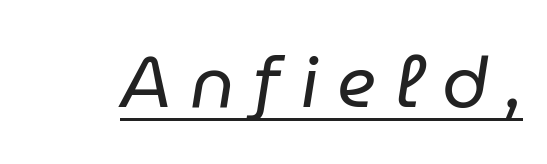
How are the letters spaced? Widely, with obvious added tracking. The passage shown leans; its letterforms are oblique. Each letter keeps its own natural width here, so spacing adapts to shape. The face looks like a standard text weight, possibly lighter. Students, observe the line beneath the letters — that is underlining.
